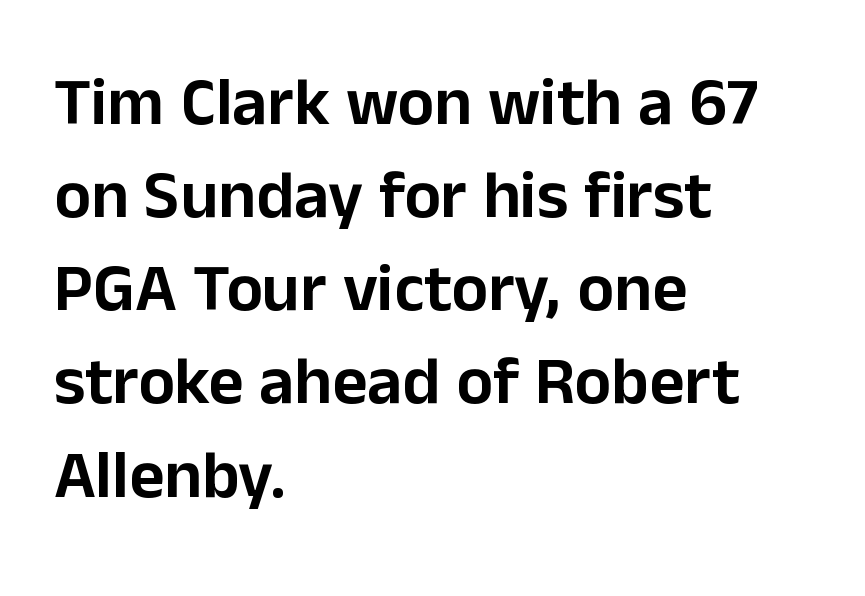
Q: Is the text italic (slanted)? A: No, it is upright.
Q: Is the typeface a serif or a sans-serif typeface? A: Sans-serif.
Q: Is the text underlined? A: No.
Q: How is the paragraph aligned? A: Left-aligned.
Q: Is the spacing between letters normal or unusually wide? A: Normal.
Q: Is the spacing between lines tight, normal or loose? A: Normal.
Q: Width (condensed, normal, or wide)? A: Normal.
Q: Stroke contrast? A: Low.
Q: x-height? A: Medium.
Q: Monospaced? A: No.
